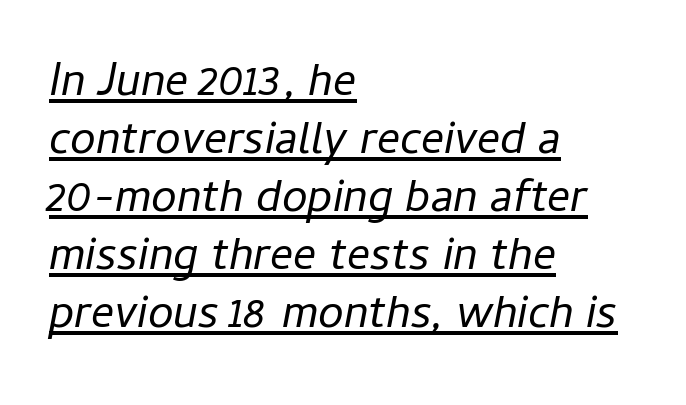
The image shows 46 px regular-weight type, italic (leaning right); set left-aligned, normal line spacing (1.26x), normal letter spacing, underlined; low stroke contrast and a medium x-height.
